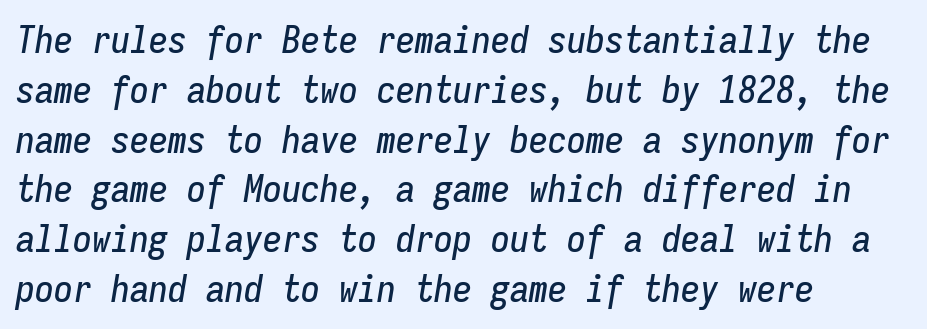
Q: Is the text italic (slanted)? A: Yes, it leans right by about 9 degrees.
Q: Is the text underlined? A: No.
Q: How is the paragraph aligned? A: Left-aligned.
Q: Is the spacing between letters normal or unusually wide? A: Normal.
Q: Is the spacing between lines tight, normal or loose? A: Normal.
Q: Width (condensed, normal, or wide)? A: Condensed.
Q: Stroke contrast? A: Low.
Q: x-height? A: Medium.
Q: Monospaced? A: Yes.
